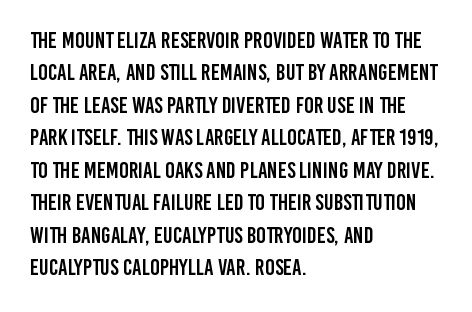
{"italic": "no", "underline": "no", "align": "left", "line_spacing": "normal", "line_spacing_ratio": 1.41, "letter_spacing": "normal", "letter_spacing_em": 0.0, "glyph_px": 23}
